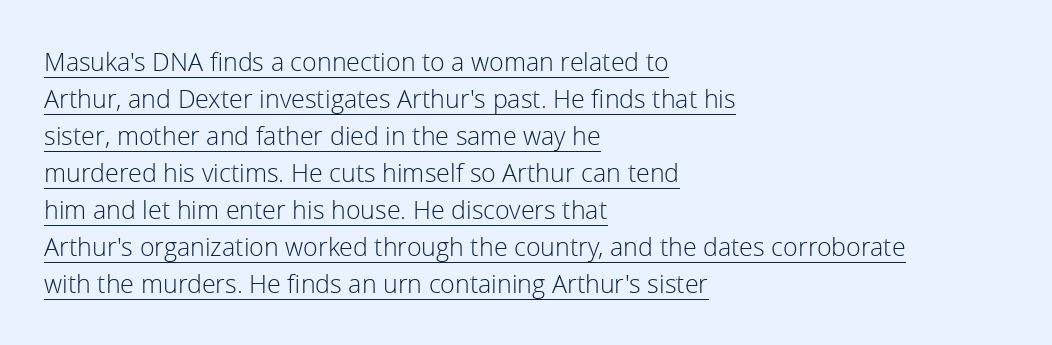
The passage shown is underscored from start to finish. Does the leading feel generous? No, just average. Tracking here is standard; glyphs follow each other at the usual distance. Does the copy run flush right? No — it runs flush left. Italic? Not at all — the glyphs are vertical. Nothing heavy about these letters — not bold at all.
